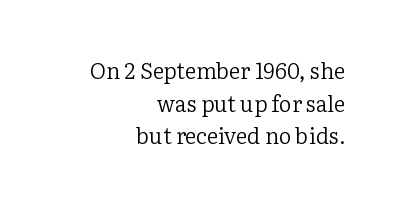
{"italic": "no", "bold": "no", "underline": "no", "align": "right", "line_spacing": "normal", "line_spacing_ratio": 1.48, "letter_spacing": "normal", "letter_spacing_em": 0.0, "glyph_px": 22}
